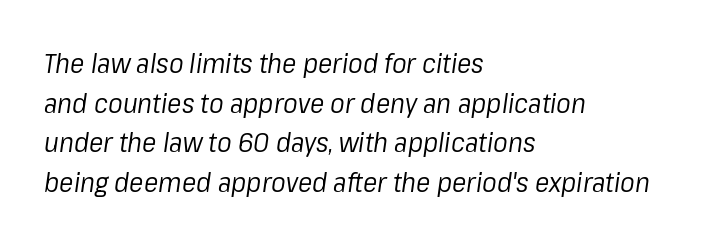
The image shows 27 px text type, italic (leaning right); set left-aligned, normal line spacing (1.47x), normal letter spacing, not underlined.
